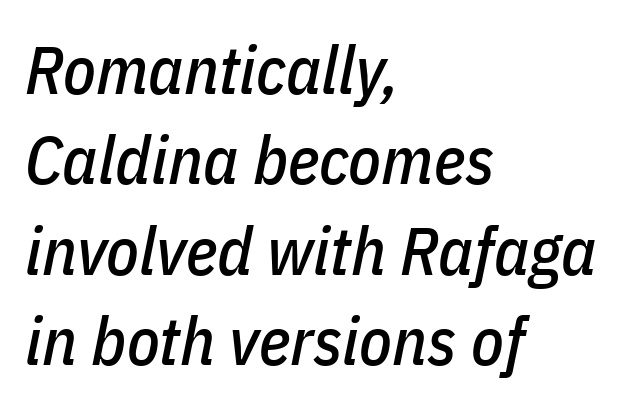
Q: Is the text italic (slanted)? A: Yes, it leans right by about 11 degrees.
Q: Is the text underlined? A: No.
Q: How is the paragraph aligned? A: Left-aligned.
Q: Is the spacing between letters normal or unusually wide? A: Normal.
Q: Is the spacing between lines tight, normal or loose? A: Normal.
Q: Width (condensed, normal, or wide)? A: Condensed.
Q: Stroke contrast? A: Low.
Q: x-height? A: Medium.
Q: Monospaced? A: No.
